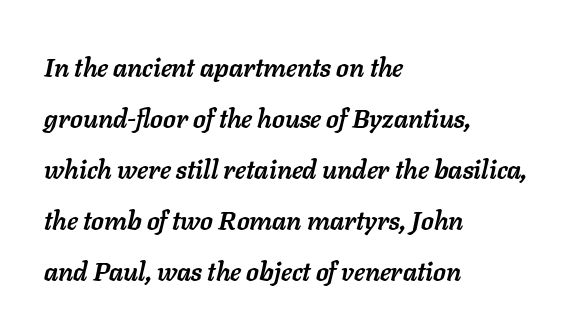
{"italic": "yes", "lean": "right", "slant_degrees": 11, "bold": "yes", "underline": "no", "align": "left", "line_spacing": "loose", "line_spacing_ratio": 1.96, "letter_spacing": "normal", "letter_spacing_em": 0.0, "glyph_px": 26}
